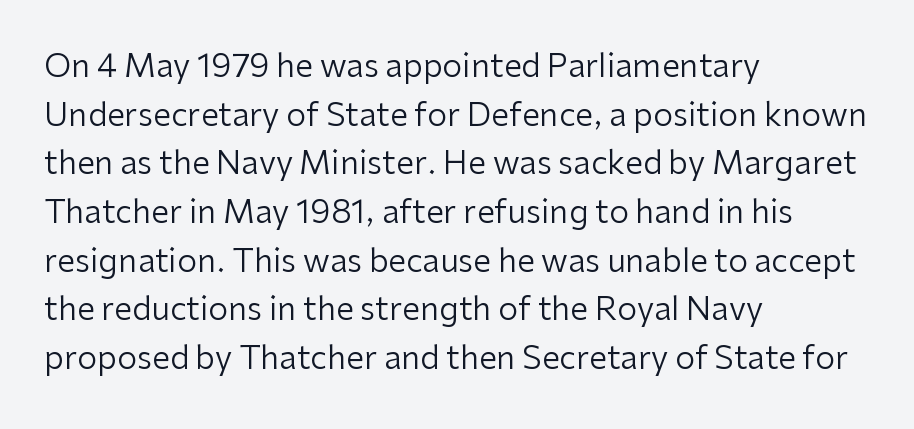
The image shows 32 px regular-weight sans-serif type, upright; set left-aligned, normal line spacing (1.52x), normal letter spacing, not underlined; low stroke contrast and a medium x-height.
